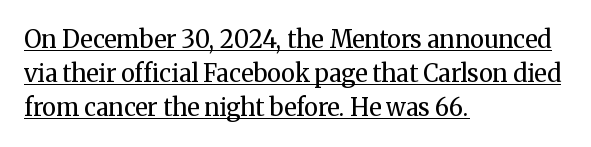
The lettering stays uniformly vertical, giving the passage a roman look. These lines stack with their left ends in a neat column. This rendering features underlined lettering. This block has exactly the height ordinary leading produces. Nobody touched the tracking dial on this one.
